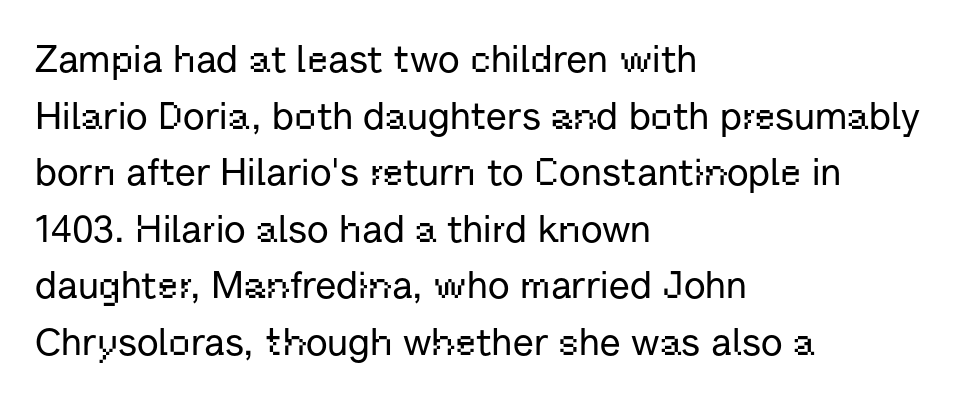
{"serif": "no", "italic": "no", "width": "normal", "stroke_contrast": "low", "x_height": "medium", "monospaced": "no", "underline": "no", "align": "left", "line_spacing": "normal", "line_spacing_ratio": 1.49, "letter_spacing": "normal", "letter_spacing_em": 0.0, "glyph_px": 38}
